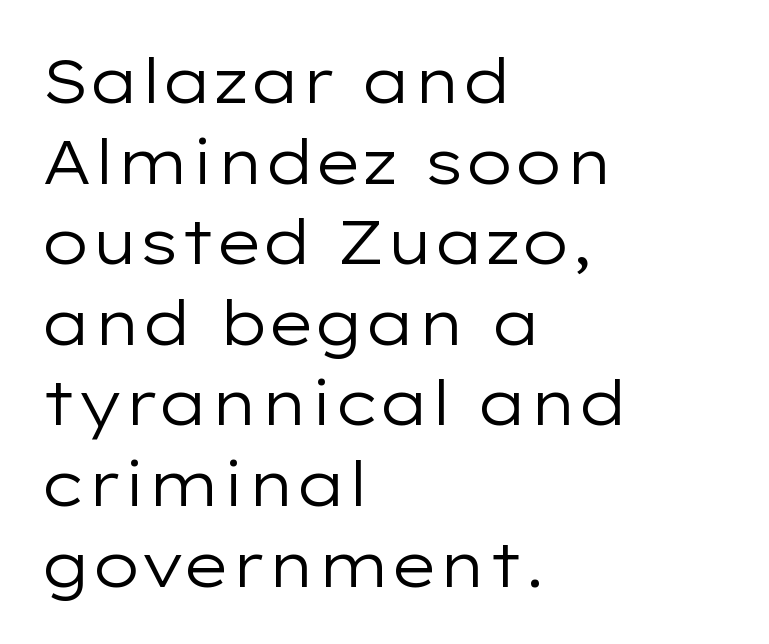
{"serif": "no", "italic": "no", "bold": "no", "weight": "regular", "width": "wide", "stroke_contrast": "low", "x_height": "medium", "monospaced": "no", "underline": "no", "align": "left", "line_spacing": "normal", "line_spacing_ratio": 1.3, "letter_spacing": "normal", "letter_spacing_em": 0.0, "glyph_px": 62}
